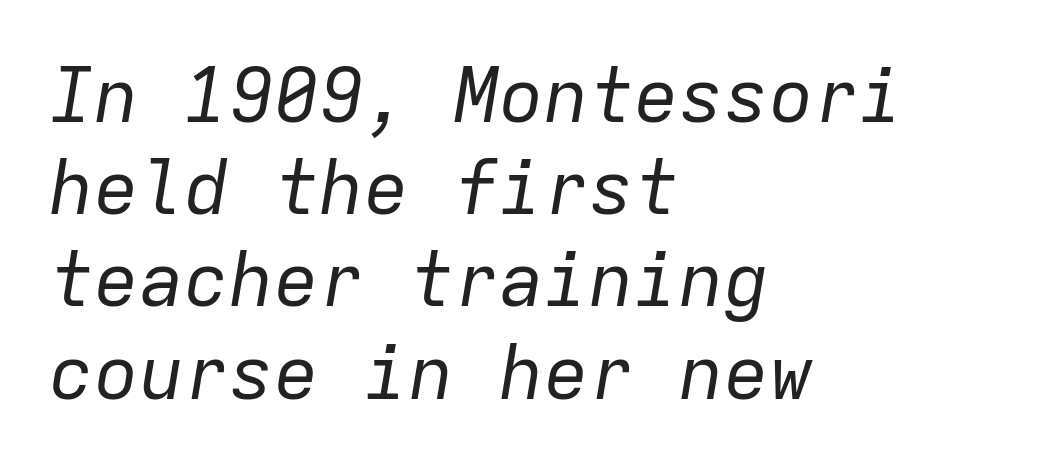
{"italic": "yes", "lean": "right", "slant_degrees": 9, "bold": "no", "weight": "regular", "width": "normal", "stroke_contrast": "low", "x_height": "medium", "monospaced": "yes", "underline": "no", "align": "left", "line_spacing_ratio": 1.23, "letter_spacing": "normal", "letter_spacing_em": 0.0, "glyph_px": 75}
